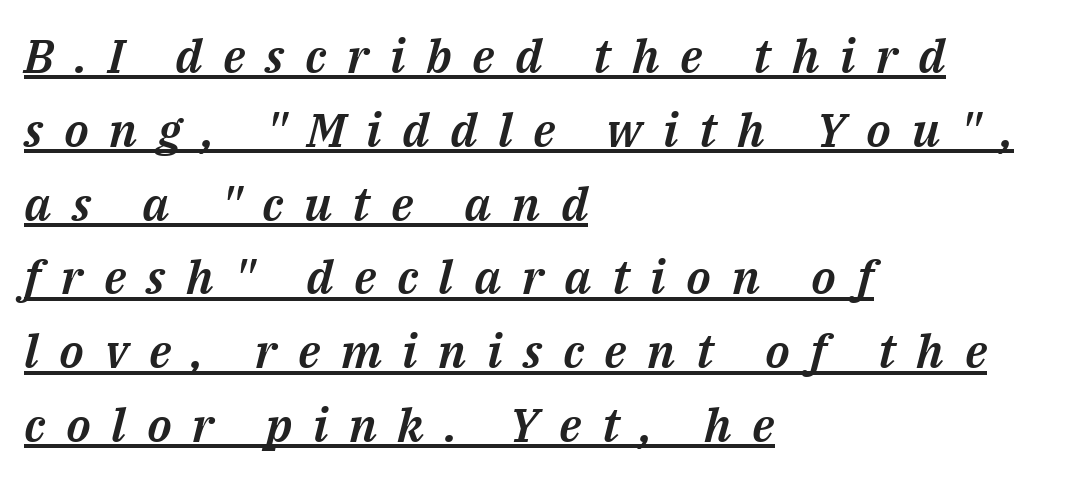
Compared with undecorated copy, this sample adds a rule below the words. The space between consecutive lines is moderate. The letterforms stand isolated, each surrounded by extra space. The letters advance in unequal steps, a hallmark of proportional type. Alignment: flush left.
